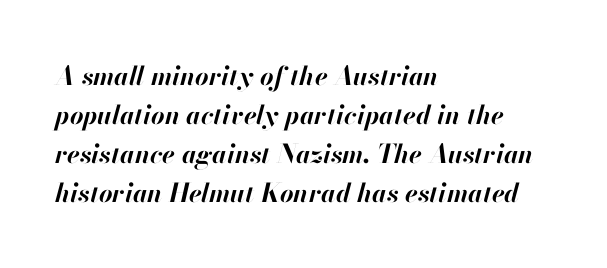
This rendering uses left alignment, leaving the right contour irregular. Honestly, there is no underline to notice here at all. It's the slanting kind of type. Compared with an ordinary text face, these strokes are far heavier — a full bold.
